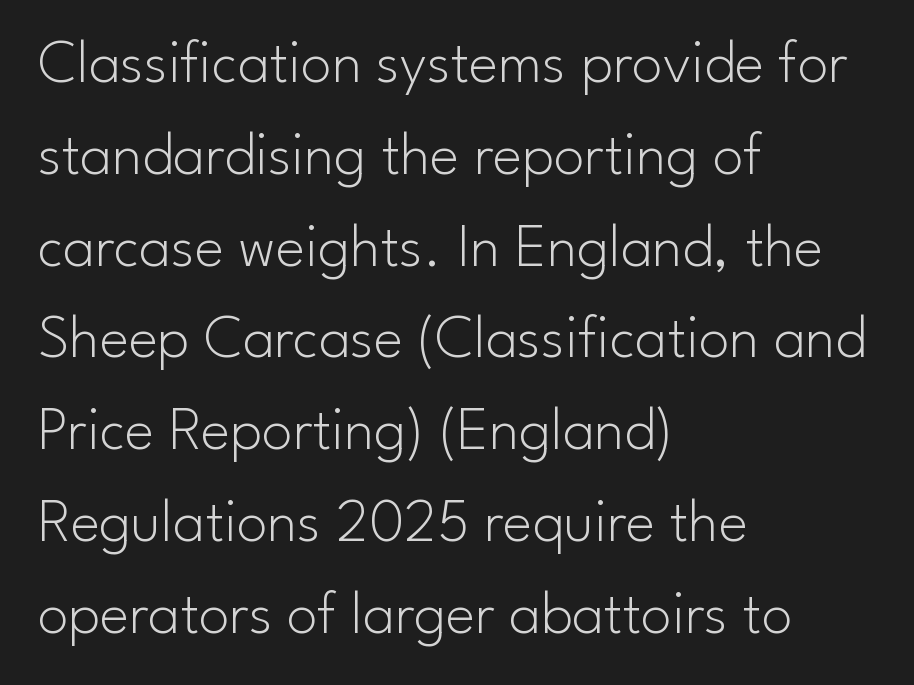
Leftover space on each line is placed entirely after the last word. To sum up the face: it is a sans, with no serifs. The letterforms sit at book weight or below. The gap between lines stays unmarked. Think of a printed novel: that variable character pitch is what you see here.
